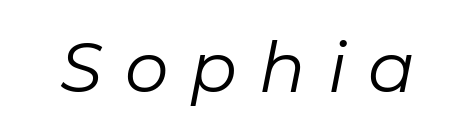
{"italic": "yes", "lean": "right", "slant_degrees": 11, "bold": "no", "weight": "regular", "width": "normal", "stroke_contrast": "low", "x_height": "medium", "monospaced": "no", "underline": "no", "letter_spacing": "wide", "letter_spacing_em": 0.32, "glyph_px": 69}
